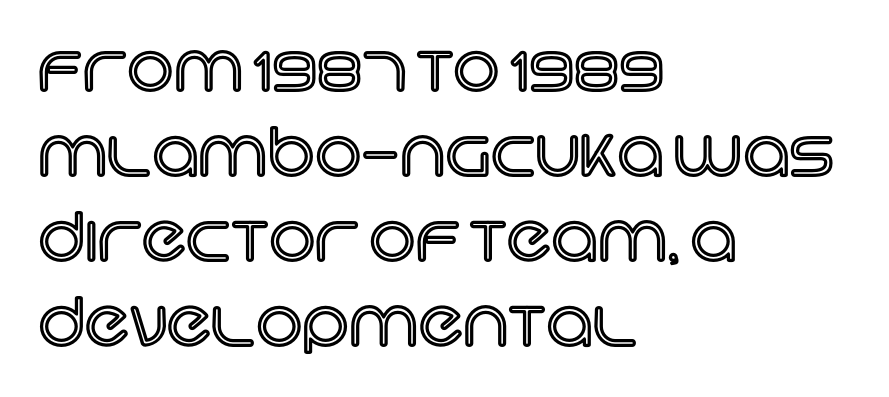
The image shows 65 px text type, upright; set left-aligned, normal line spacing (1.31x), normal letter spacing, not underlined; a large x-height.
